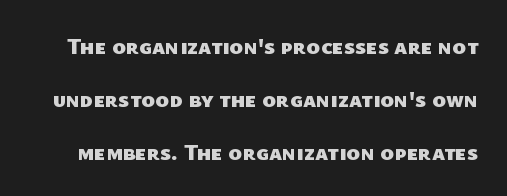
Characters follow at the spacing the type designer built in. Weight: bold. This rendering features lettering with no underline. Summary of vertical rhythm: relaxed, with wide interline spacing.
